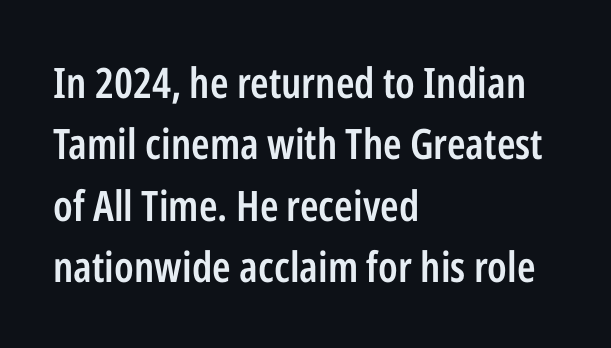
Words appear dense and cohesive because spacing is normal. A clean baseline with only descenders dipping below it. How heavy is the stroke? Medium-heavy — a semibold, shy of bold. I'd call this a sans setting — the letters go barefoot. Style check: upright. The line-height multiplier appears to be the usual default.
